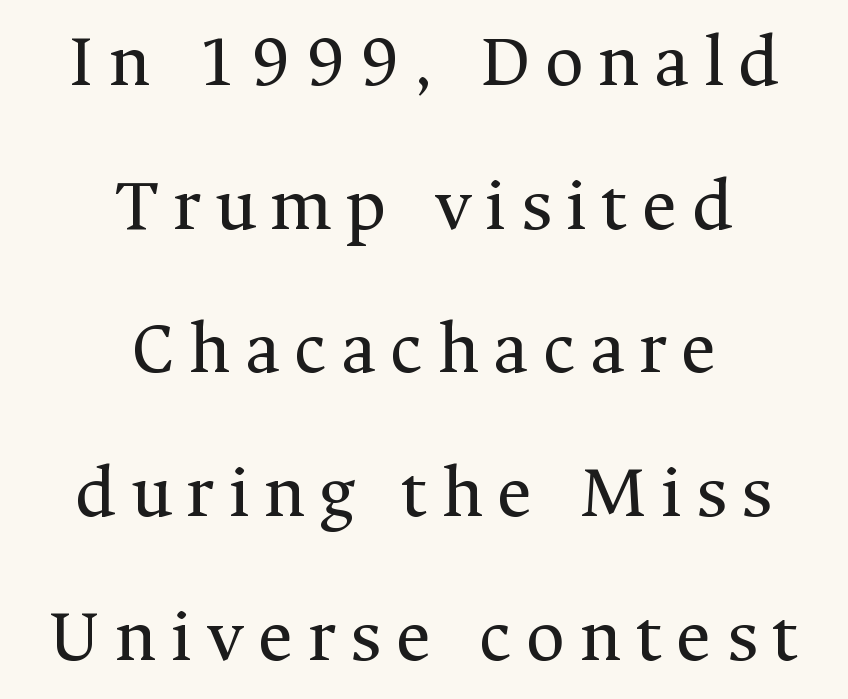
The image shows 76 px regular-weight serif type, upright; set centered, line spacing 1.89x, not underlined; medium stroke contrast and a medium x-height.
